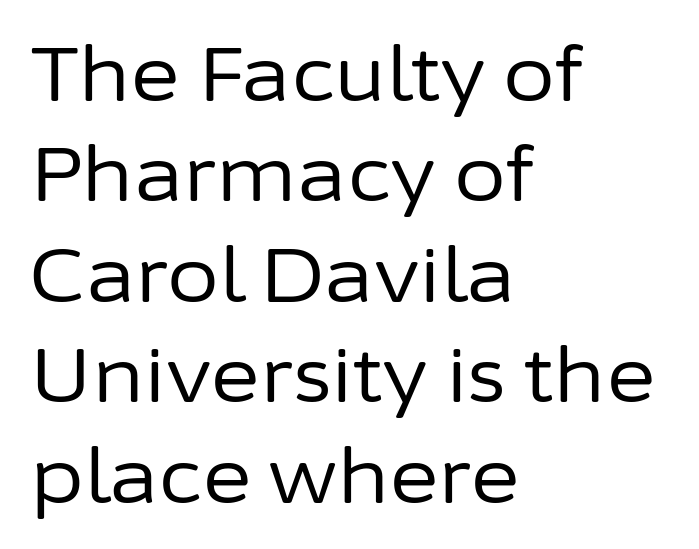
The image shows 75 px regular-weight sans-serif type, upright; set left-aligned, normal line spacing (1.34x), normal letter spacing, not underlined; low stroke contrast and a medium x-height.
